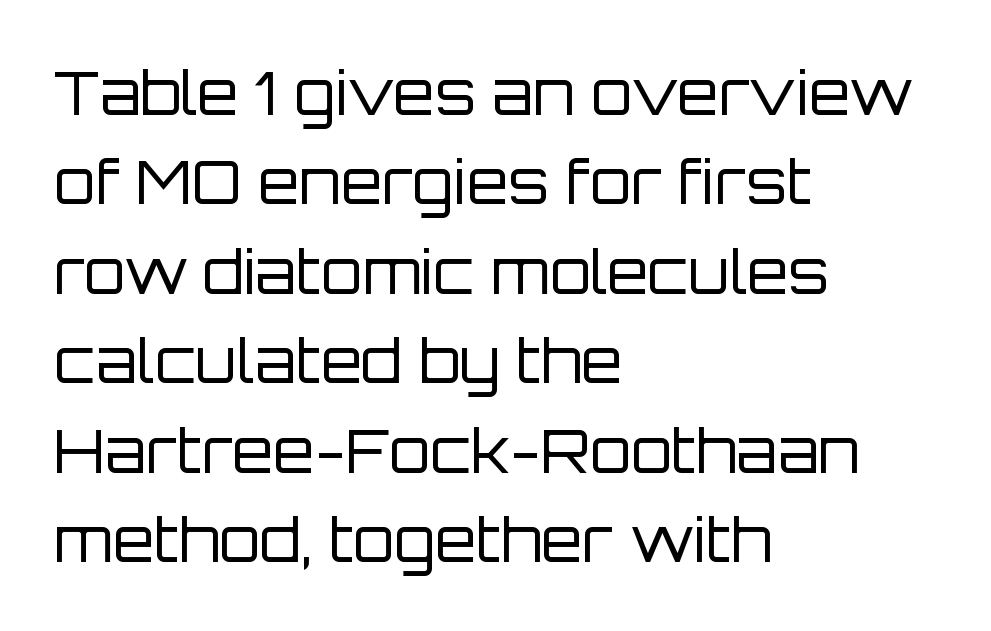
Q: Is the text bold? A: No.
Q: Is the text italic (slanted)? A: No, it is upright.
Q: Is the typeface a serif or a sans-serif typeface? A: Sans-serif.
Q: Is the text underlined? A: No.
Q: How is the paragraph aligned? A: Left-aligned.
Q: Is the spacing between letters normal or unusually wide? A: Normal.
Q: Is the spacing between lines tight, normal or loose? A: Normal.
Q: Width (condensed, normal, or wide)? A: Normal.
Q: Stroke contrast? A: Low.
Q: x-height? A: Large.
Q: Monospaced? A: No.
